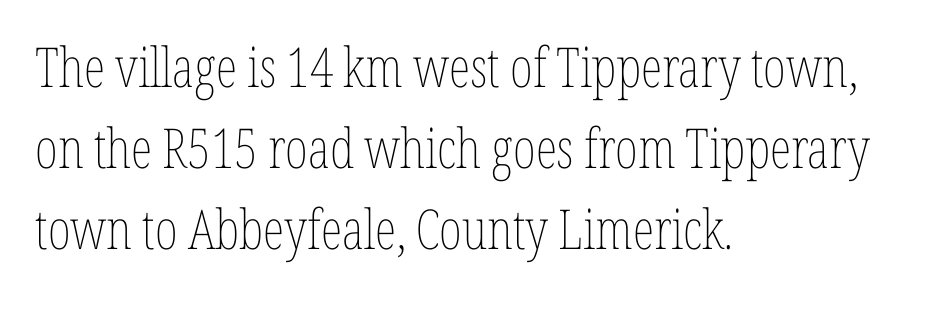
{"italic": "no", "bold": "no", "weight": "thin", "width": "condensed", "stroke_contrast": "low", "x_height": "medium", "monospaced": "no", "underline": "no", "align": "left", "line_spacing": "normal", "line_spacing_ratio": 1.47, "letter_spacing": "normal", "letter_spacing_em": 0.0, "glyph_px": 55}
